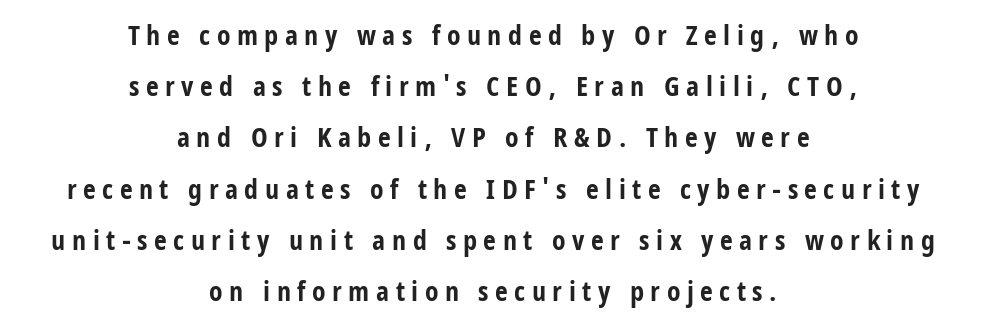
The image shows 28 px bold, condensed sans-serif type, upright; set centered, line spacing 1.83x, unusually wide letter spacing (+0.23 em), not underlined; low stroke contrast and a large x-height.
